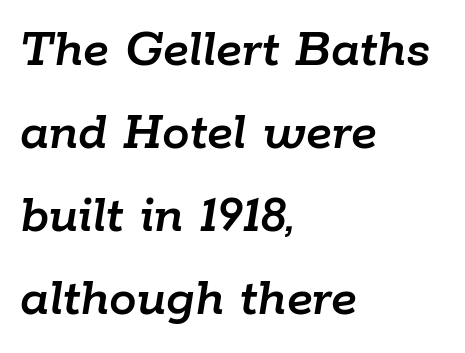
Q: Is the text italic (slanted)? A: Yes, it leans right by about 9 degrees.
Q: Is the text underlined? A: No.
Q: How is the paragraph aligned? A: Left-aligned.
Q: Is the spacing between letters normal or unusually wide? A: Normal.
Q: Is the spacing between lines tight, normal or loose? A: Normal.
Q: Width (condensed, normal, or wide)? A: Normal.
Q: Stroke contrast? A: Low.
Q: x-height? A: Medium.
Q: Monospaced? A: No.
